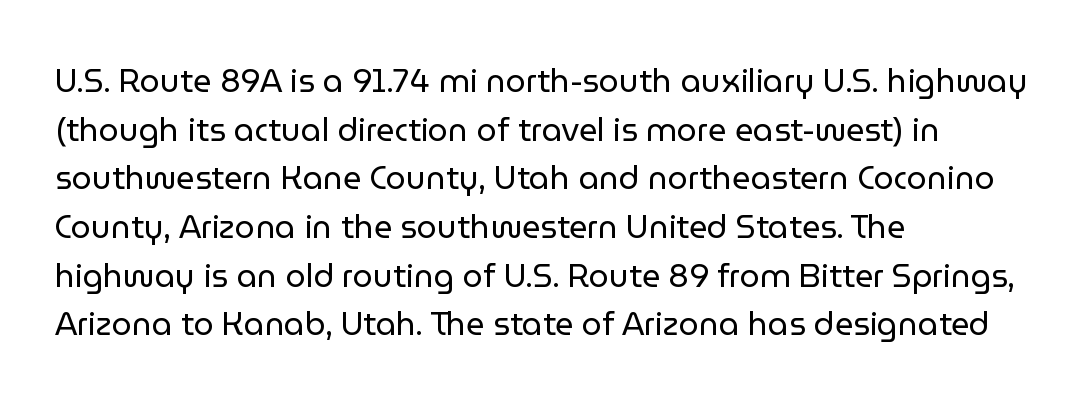
Q: Is the text bold? A: No.
Q: Is the text italic (slanted)? A: No, it is upright.
Q: Is the typeface a serif or a sans-serif typeface? A: Sans-serif.
Q: Is the text underlined? A: No.
Q: How is the paragraph aligned? A: Left-aligned.
Q: Is the spacing between letters normal or unusually wide? A: Normal.
Q: Is the spacing between lines tight, normal or loose? A: Normal.
Q: Width (condensed, normal, or wide)? A: Normal.
Q: Stroke contrast? A: Low.
Q: x-height? A: Medium.
Q: Monospaced? A: No.
